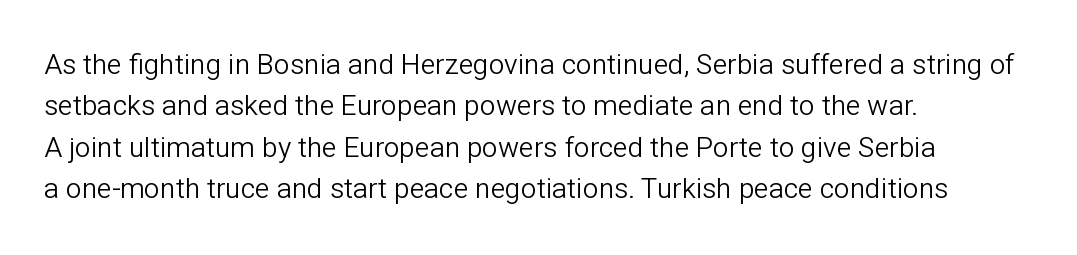
Q: Is the text bold? A: No.
Q: Is the text italic (slanted)? A: No, it is upright.
Q: Is the typeface a serif or a sans-serif typeface? A: Sans-serif.
Q: Is the text underlined? A: No.
Q: How is the paragraph aligned? A: Left-aligned.
Q: Is the spacing between letters normal or unusually wide? A: Normal.
Q: Is the spacing between lines tight, normal or loose? A: Normal.
Q: Width (condensed, normal, or wide)? A: Normal.
Q: Stroke contrast? A: Low.
Q: x-height? A: Medium.
Q: Monospaced? A: No.
